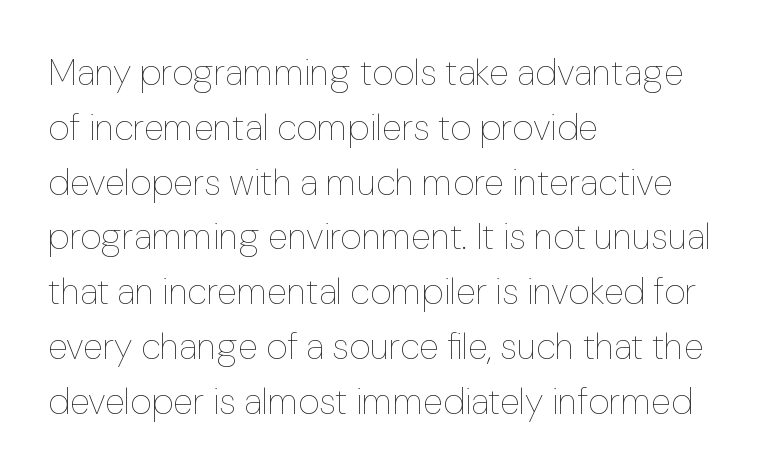
The weight tops out at a normal text grade. These lines keep a tight, regular rhythm from letter to letter. Varying glyph widths throughout — classic text-font behaviour. Line spacing here is normal. Does the copy run flush right? No — it runs flush left.
